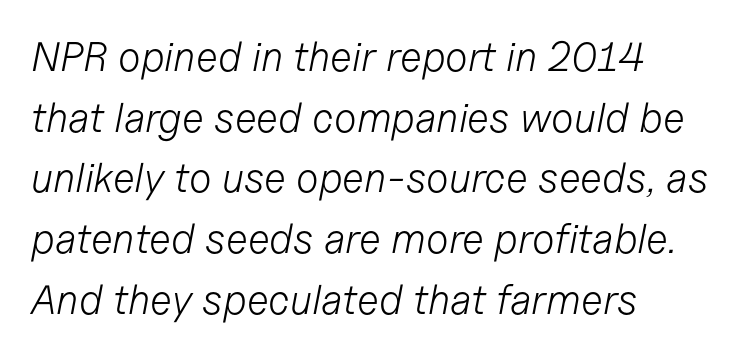
The image shows 41 px light type, italic (leaning right); set left-aligned, normal line spacing (1.48x), normal letter spacing, not underlined; low stroke contrast and a medium x-height.
